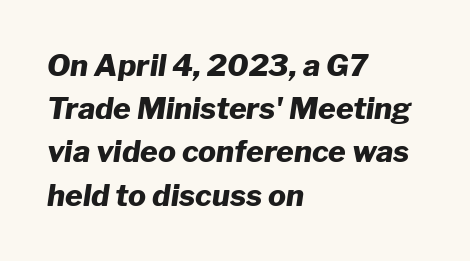
Honestly, there is no underline to notice here at all. Varying glyph widths throughout — classic text-font behaviour. The lines sit at an ordinary, default distance from one another. Weight check: bold — yes, fully.
